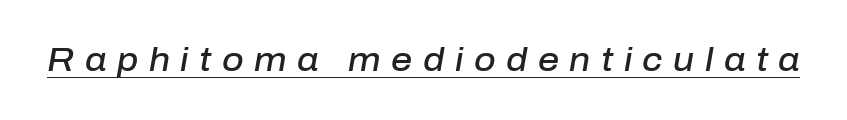
The strokes are fattened partway — semibold, not bold. Is this a fixed-width face? No — the glyphs have proportional, varying widths. Emphasis-style slanted type is in use. Somebody hit Ctrl+U on this one — the words are underlined.
